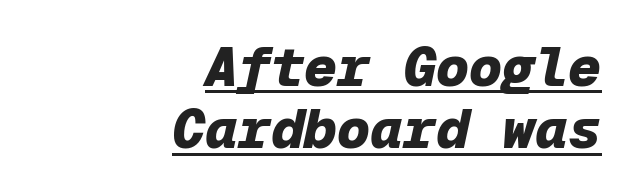
{"italic": "yes", "lean": "right", "slant_degrees": 12, "bold": "yes", "weight": "heavy", "width": "normal", "stroke_contrast": "low", "x_height": "medium", "monospaced": "yes", "underline": "yes", "align": "right", "line_spacing": "tight", "line_spacing_ratio": 1.13, "letter_spacing": "normal", "letter_spacing_em": 0.0, "glyph_px": 55}
